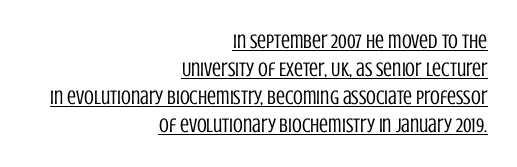
{"italic": "no", "bold": "no", "underline": "yes", "align": "right", "line_spacing": "normal", "line_spacing_ratio": 1.4, "letter_spacing": "normal", "letter_spacing_em": 0.0, "glyph_px": 20}
